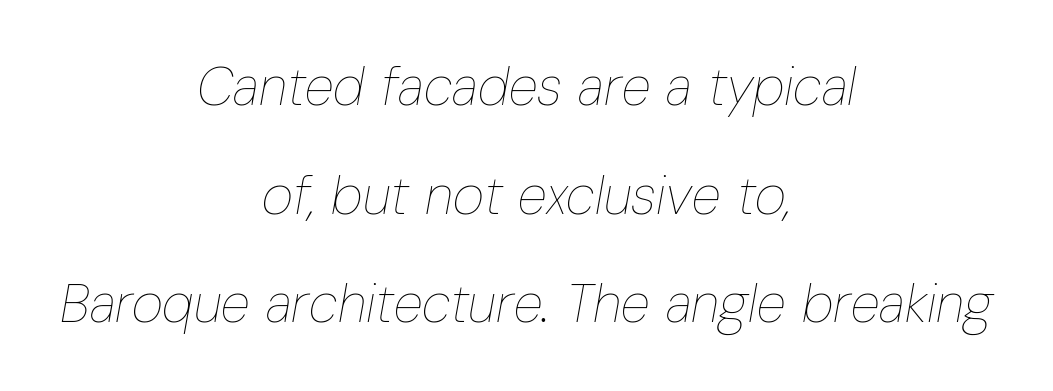
{"italic": "yes", "lean": "right", "slant_degrees": 10, "bold": "no", "weight": "thin", "width": "condensed", "stroke_contrast": "low", "x_height": "medium", "monospaced": "no", "underline": "no", "align": "center", "line_spacing": "loose", "line_spacing_ratio": 2.01, "letter_spacing": "normal", "letter_spacing_em": 0.0, "glyph_px": 54}
